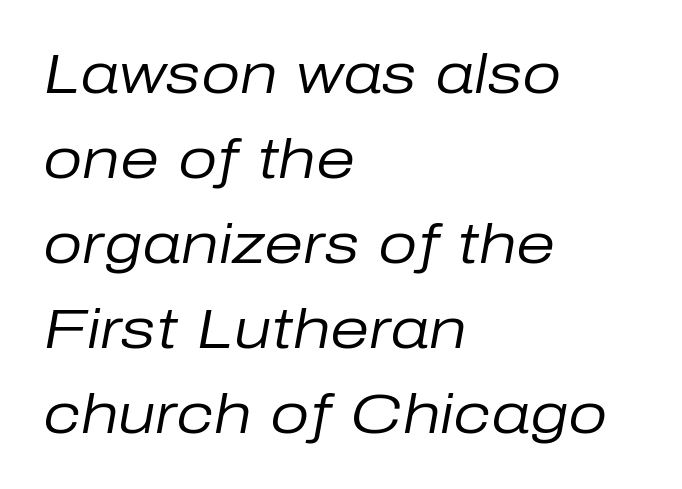
{"italic": "yes", "lean": "right", "slant_degrees": 10, "bold": "no", "weight": "regular", "width": "normal", "stroke_contrast": "low", "x_height": "medium", "monospaced": "no", "underline": "no", "align": "left", "line_spacing": "normal", "line_spacing_ratio": 1.52, "letter_spacing": "normal", "letter_spacing_em": 0.0, "glyph_px": 56}
